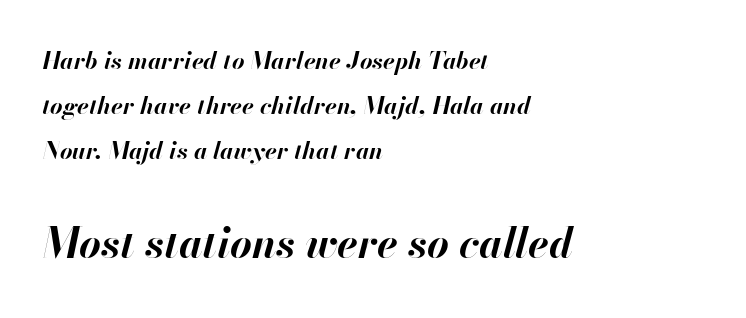
Q: Is the text bold? A: Yes.
Q: Is the text italic (slanted)? A: Yes, it leans right by about 13 degrees.
Q: Is the text underlined? A: No.
Q: How is the paragraph aligned? A: Left-aligned.
Q: Is the spacing between letters normal or unusually wide? A: Normal.
Q: Which block of text is set in a larger size, the first (top) or the second (bottom)? A: The second (bottom) one.
Q: Width (condensed, normal, or wide)? A: Normal.
Q: Stroke contrast? A: High.
Q: x-height? A: Small.
Q: Monospaced? A: No.
